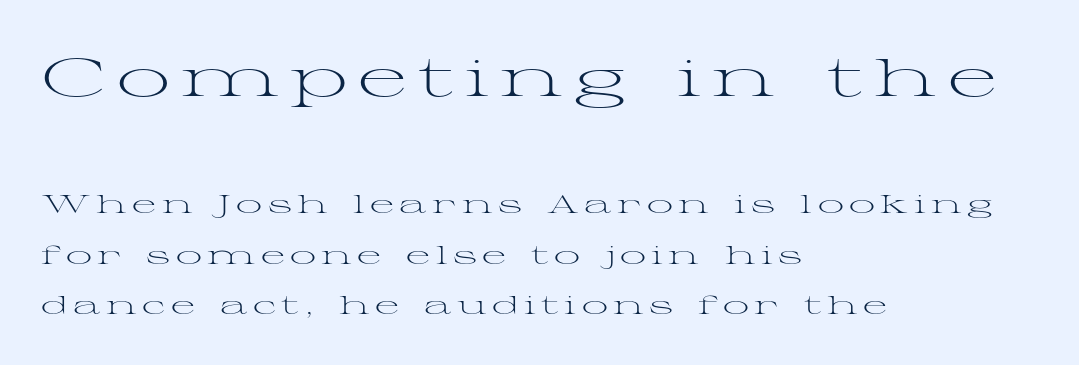
The image shows 53 px light, wide serif type, upright; set left-aligned, loose line spacing (1.94x), unusually wide letter spacing (+0.21 em), not underlined; the first (top) block is 2.04x larger; medium stroke contrast and a medium x-height.
